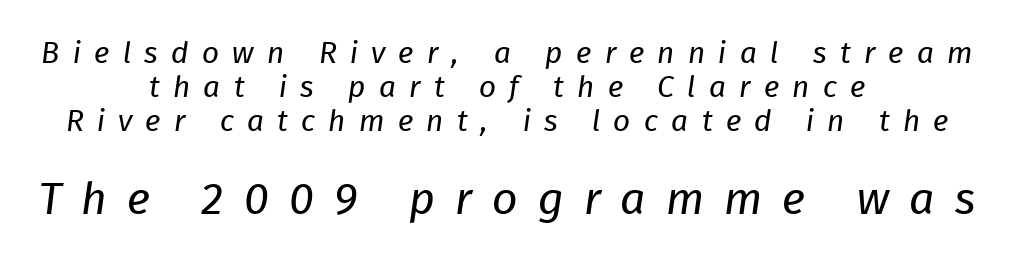
{"serif": "no", "bold": "no", "weight": "regular", "width": "normal", "stroke_contrast": "low", "x_height": "medium", "monospaced": "no", "underline": "no", "align": "center", "line_spacing": "tight", "line_spacing_ratio": 1.14, "letter_spacing": "wide", "letter_spacing_em": 0.44, "larger_block": "second", "size_ratio": 1.5, "glyph_px": 45}
